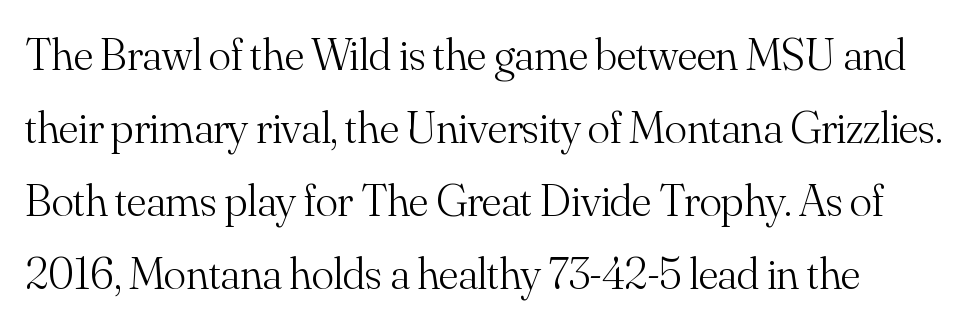
Inter-character spacing is left at the font's built-in metrics. The block of text has a typical density, with ordinary space between rows. The glyphs in this specimen are seriffed. Looks like regular typesetting: each glyph gets only the width it needs.
